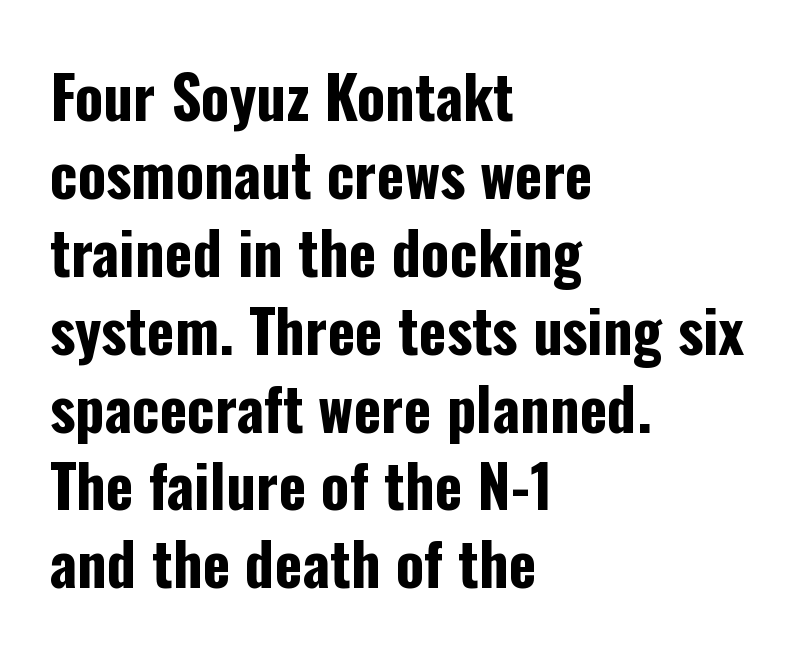
{"serif": "no", "italic": "no", "bold": "yes", "weight": "bold", "width": "condensed", "stroke_contrast": "low", "x_height": "medium", "monospaced": "no", "underline": "no", "align": "left", "line_spacing": "normal", "line_spacing_ratio": 1.32, "letter_spacing": "normal", "letter_spacing_em": 0.0, "glyph_px": 59}
